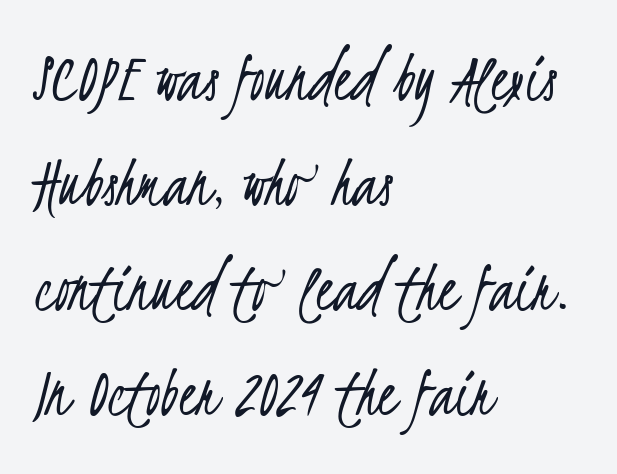
Q: Is the text bold? A: No.
Q: Is the typeface a serif or a sans-serif typeface? A: Sans-serif.
Q: Is the text underlined? A: No.
Q: How is the paragraph aligned? A: Left-aligned.
Q: Is the spacing between letters normal or unusually wide? A: Normal.
Q: Is the spacing between lines tight, normal or loose? A: Normal.
Q: Width (condensed, normal, or wide)? A: Condensed.
Q: Stroke contrast? A: Low.
Q: x-height? A: Small.
Q: Monospaced? A: No.
